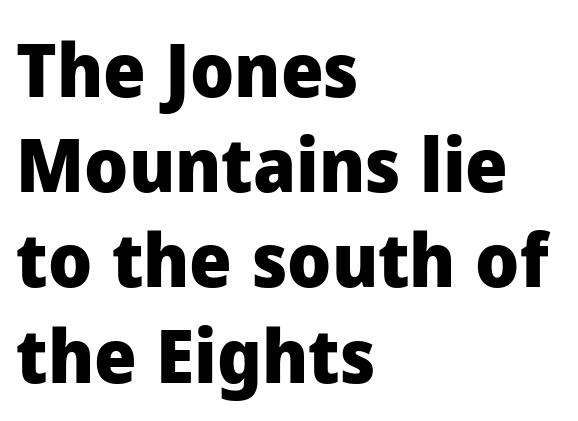
{"serif": "no", "italic": "no", "bold": "yes", "weight": "heavy", "width": "normal", "stroke_contrast": "low", "x_height": "medium", "monospaced": "no", "underline": "no", "align": "left", "line_spacing": "normal", "line_spacing_ratio": 1.27, "letter_spacing": "normal", "letter_spacing_em": 0.0, "glyph_px": 75}
